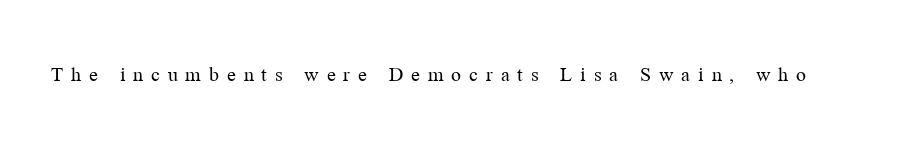
These lines have a slow, spaced-out rhythm from letter to letter. The passage shown is not underscored anywhere. A roman cut, with each character standing at attention. The face looks like a standard text weight, possibly lighter.
